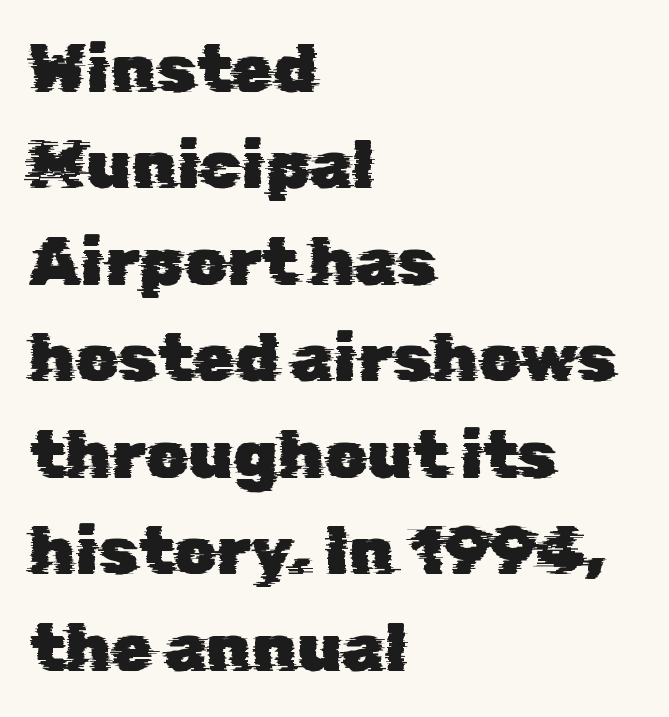
Horizontal alignment here is leftward, the default for most running prose. The designer went with a sans here, leaving each stem footless. Think of a printed novel: that variable character pitch is what you see here. The area under the type is left untouched.
